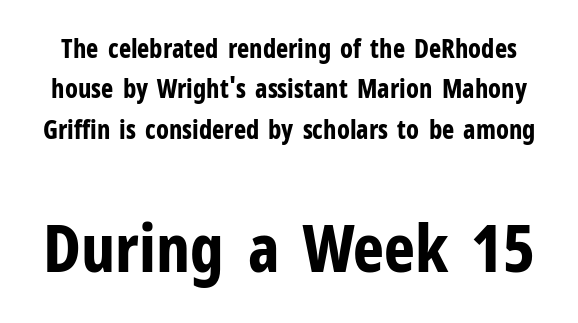
{"serif": "no", "italic": "no", "bold": "yes", "weight": "bold", "width": "condensed", "stroke_contrast": "low", "x_height": "medium", "monospaced": "no", "underline": "no", "line_spacing": "normal", "line_spacing_ratio": 1.55, "letter_spacing": "normal", "letter_spacing_em": 0.0, "larger_block": "second", "size_ratio": 2.54, "glyph_px": 66}
